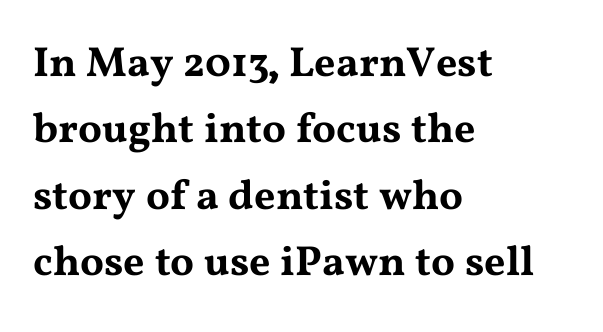
{"serif": "yes", "italic": "no", "width": "wide", "stroke_contrast": "medium", "x_height": "medium", "monospaced": "no", "underline": "no", "align": "left", "line_spacing": "normal", "line_spacing_ratio": 1.58, "letter_spacing": "normal", "letter_spacing_em": 0.0, "glyph_px": 42}
